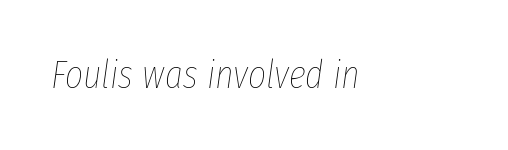
{"italic": "yes", "lean": "right", "slant_degrees": 8, "bold": "no", "weight": "thin", "width": "condensed", "stroke_contrast": "low", "x_height": "medium", "monospaced": "no", "underline": "no", "letter_spacing": "normal", "letter_spacing_em": 0.0, "glyph_px": 39}
